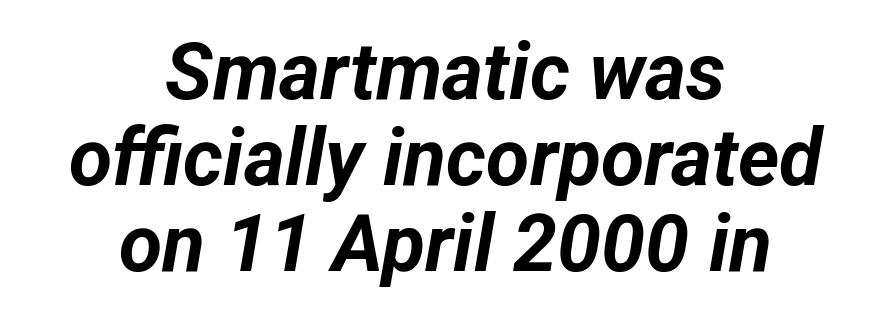
{"italic": "yes", "lean": "right", "slant_degrees": 12, "bold": "yes", "weight": "bold", "width": "normal", "stroke_contrast": "low", "x_height": "medium", "monospaced": "no", "underline": "no", "align": "center", "line_spacing": "tight", "line_spacing_ratio": 1.09, "letter_spacing": "normal", "letter_spacing_em": 0.0, "glyph_px": 79}
